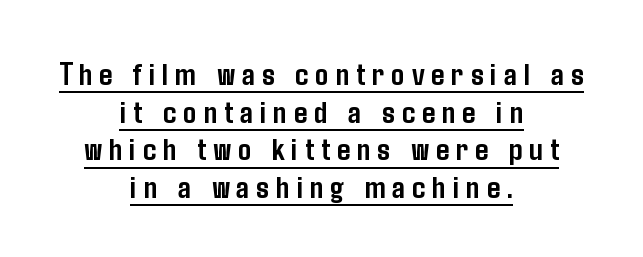
The rendering uses natural spacing where letterforms have individual widths. The rendering inserts visible extra space after every character. A typesetter would call this leading minimal, almost set solid. Students, this is bold: see how much ink each stroke carries. Notice how a bar underscores the lettering throughout. The paragraph has two soft edges and a firm central axis.
